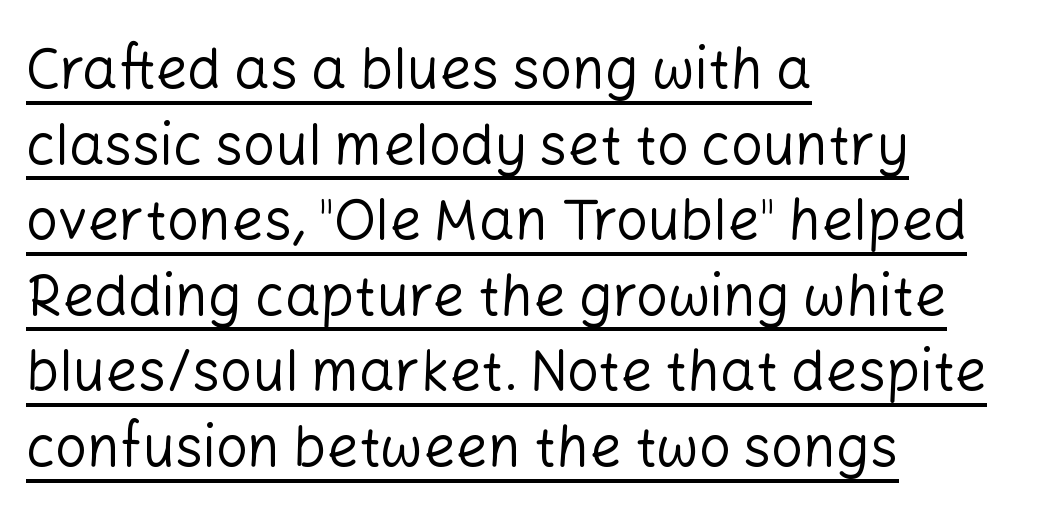
{"serif": "no", "italic": "no", "bold": "no", "weight": "regular", "width": "normal", "stroke_contrast": "low", "x_height": "medium", "monospaced": "no", "underline": "yes", "align": "left", "line_spacing": "normal", "line_spacing_ratio": 1.35, "letter_spacing": "normal", "letter_spacing_em": 0.0, "glyph_px": 56}
